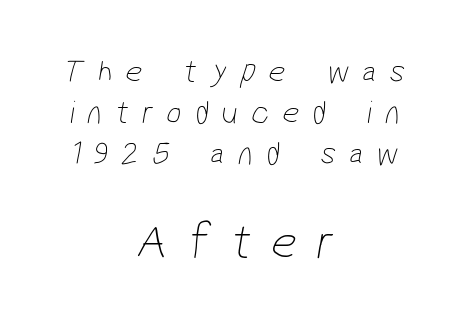
Each stroke keeps to a modest, everyday thickness or less. Do the characters align in a grid? No, the font is proportional. Does the type have serifs? No, each stem ends abruptly. Each line is balanced around a shared central axis. This sample uses expanded letter spacing, leaving extra air between glyphs. The following chunk of copy outweighs the initial chunk in type size.
